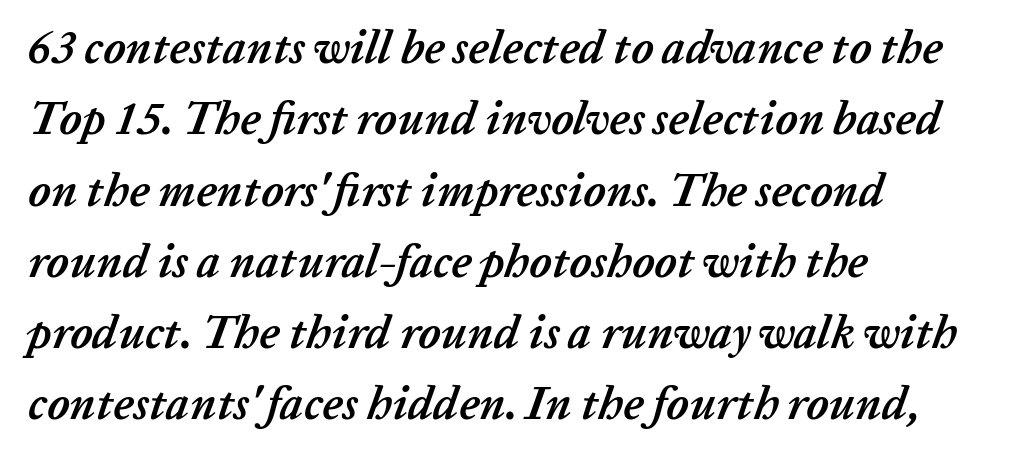
Q: Is the text bold? A: Yes.
Q: Is the text italic (slanted)? A: Yes, it leans right by about 20 degrees.
Q: Is the text underlined? A: No.
Q: How is the paragraph aligned? A: Left-aligned.
Q: Is the spacing between letters normal or unusually wide? A: Normal.
Q: Is the spacing between lines tight, normal or loose? A: Normal.
Q: Width (condensed, normal, or wide)? A: Normal.
Q: Stroke contrast? A: Low.
Q: x-height? A: Medium.
Q: Monospaced? A: No.
